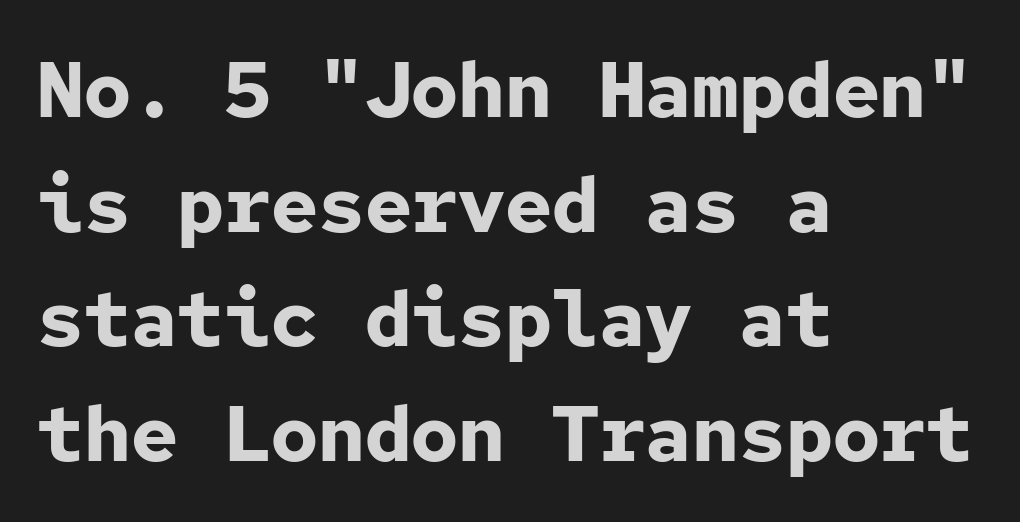
{"serif": "no", "italic": "no", "bold": "yes", "weight": "bold", "width": "normal", "stroke_contrast": "low", "x_height": "medium", "monospaced": "yes", "underline": "no", "align": "left", "line_spacing": "normal", "line_spacing_ratio": 1.47, "letter_spacing": "normal", "letter_spacing_em": 0.0, "glyph_px": 78}
